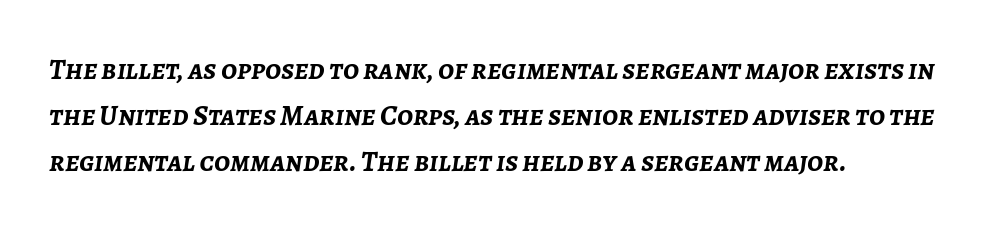
{"italic": "yes", "lean": "right", "slant_degrees": 7, "bold": "yes", "weight": "semibold", "width": "normal", "stroke_contrast": "low", "x_height": "medium", "monospaced": "no", "underline": "no", "align": "left", "line_spacing": "normal", "line_spacing_ratio": 1.59, "letter_spacing": "normal", "letter_spacing_em": 0.0, "glyph_px": 29}
